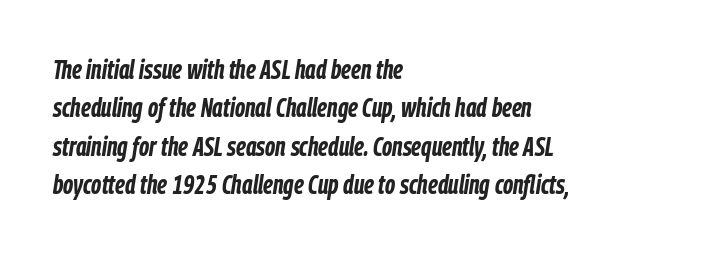
As a designer I'd log this as weight 700, bold. Underline: absent. The gaps between neighbouring characters are ordinary and unremarkable. Regular leading. The text block is weighted toward the left margin, trailing off unevenly rightward. When letters slant like this, we call the style italic.
